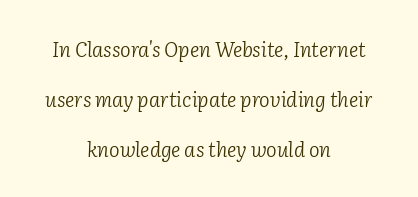
Line starts and ends both wander, symmetrically. If you measured baseline to baseline, you'd find a long distance. Check under the words: just untouched page. Posture: slanted. These lines keep a tight, regular rhythm from letter to letter.
